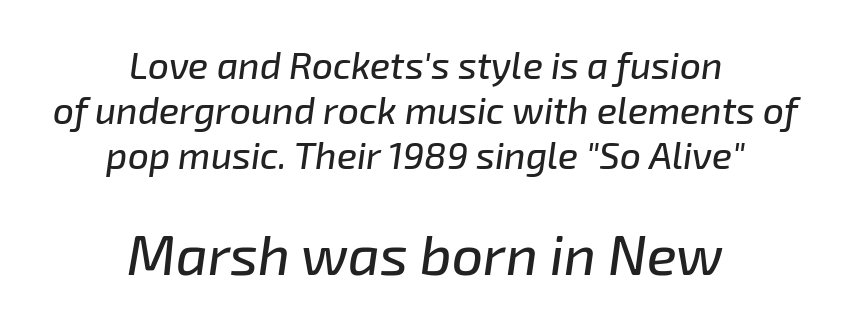
{"italic": "yes", "lean": "right", "slant_degrees": 8, "width": "normal", "stroke_contrast": "low", "x_height": "medium", "monospaced": "no", "underline": "no", "align": "center", "line_spacing_ratio": 1.21, "letter_spacing": "normal", "letter_spacing_em": 0.0, "larger_block": "second", "size_ratio": 1.49, "glyph_px": 55}
